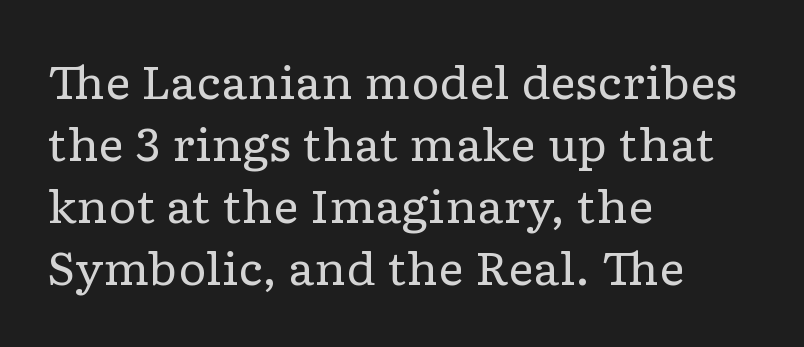
Q: Is the text bold? A: No.
Q: Is the text italic (slanted)? A: No, it is upright.
Q: Is the typeface a serif or a sans-serif typeface? A: Serif.
Q: Is the text underlined? A: No.
Q: How is the paragraph aligned? A: Left-aligned.
Q: Is the spacing between letters normal or unusually wide? A: Normal.
Q: Is the spacing between lines tight, normal or loose? A: Normal.
Q: Width (condensed, normal, or wide)? A: Wide.
Q: Stroke contrast? A: Low.
Q: x-height? A: Medium.
Q: Monospaced? A: No.
